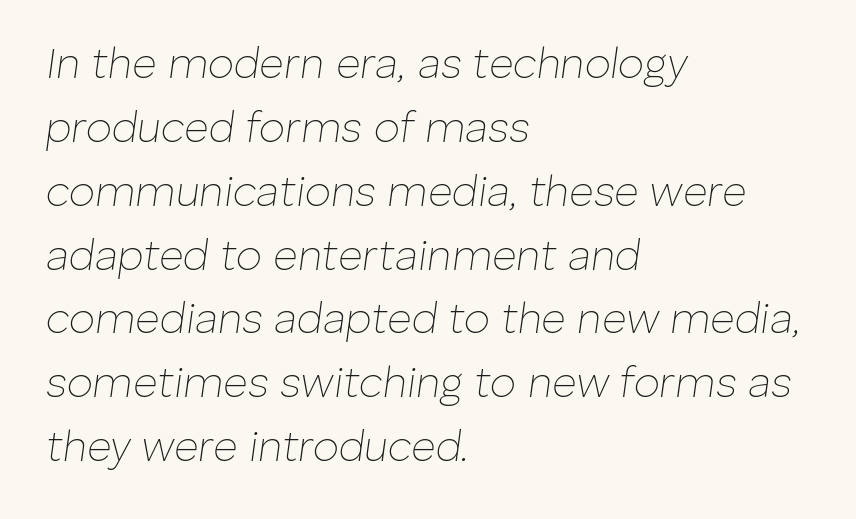
{"italic": "yes", "lean": "right", "slant_degrees": 8, "bold": "no", "weight": "thin", "width": "normal", "stroke_contrast": "low", "x_height": "medium", "monospaced": "no", "underline": "no", "align": "left", "line_spacing": "normal", "line_spacing_ratio": 1.52, "letter_spacing": "normal", "letter_spacing_em": 0.0, "glyph_px": 42}
